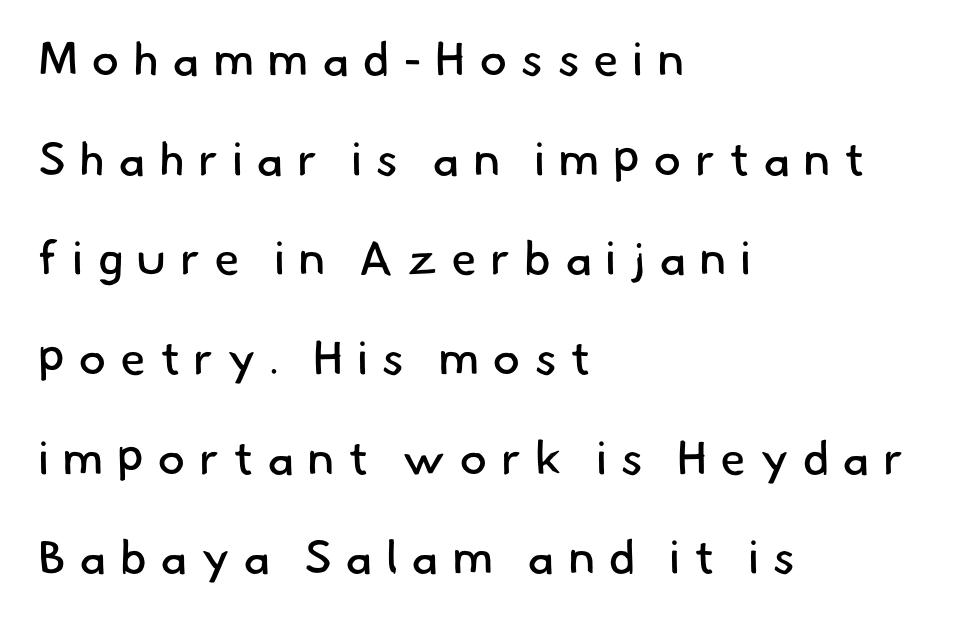
The image shows 47 px regular-weight sans-serif type; set left-aligned, loose line spacing (2.12x), unusually wide letter spacing (+0.28 em), not underlined; low stroke contrast and a small x-height.
